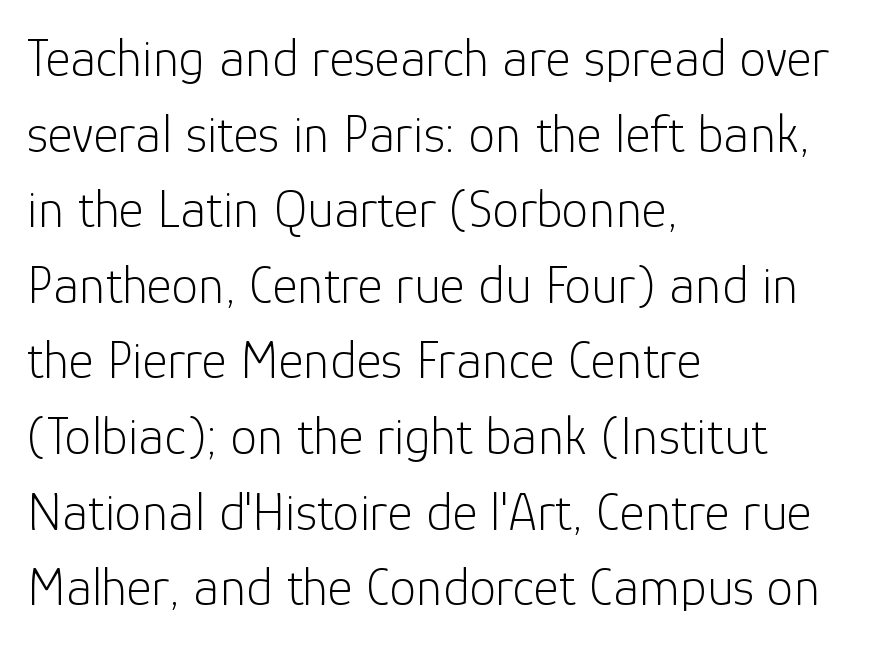
The image shows 54 px light sans-serif type, upright; set left-aligned, normal line spacing (1.4x), normal letter spacing, not underlined; low stroke contrast and a medium x-height.
